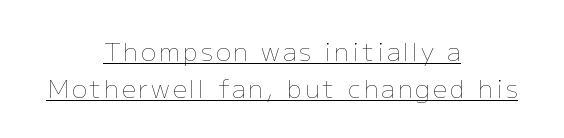
Q: Is the text bold? A: No.
Q: Is the text italic (slanted)? A: No, it is upright.
Q: Is the text underlined? A: Yes.
Q: How is the paragraph aligned? A: Centered.
Q: Is the spacing between lines tight, normal or loose? A: Normal.
